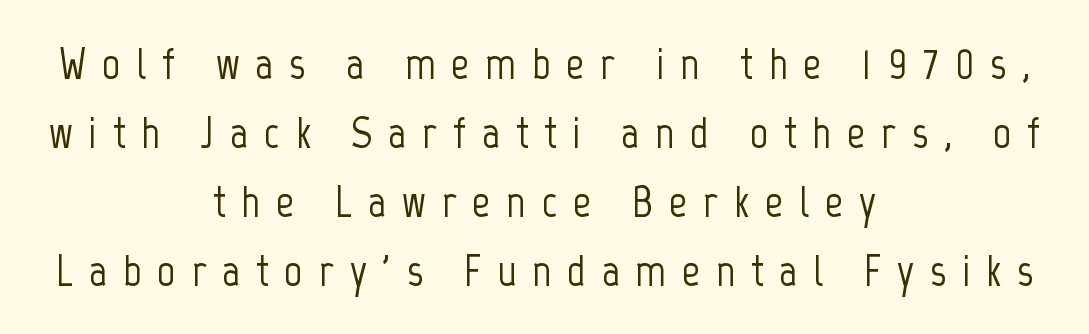
{"serif": "no", "italic": "no", "width": "condensed", "stroke_contrast": "low", "x_height": "medium", "monospaced": "no", "underline": "no", "align": "center", "line_spacing": "normal", "line_spacing_ratio": 1.53, "letter_spacing": "wide", "letter_spacing_em": 0.35, "glyph_px": 45}
